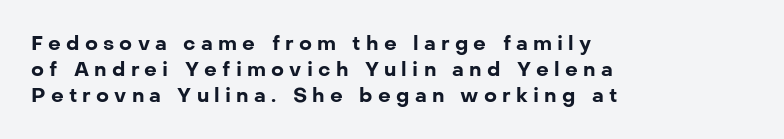
The image shows 20 px bold type, upright; set left-aligned, normal line spacing (1.3x), unusually wide letter spacing (+0.26 em), not underlined.
